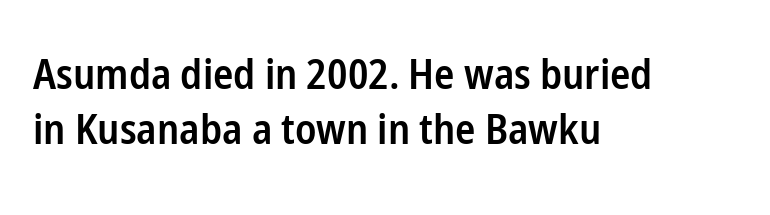
Q: Is the text bold? A: Semi-bold.
Q: Is the text italic (slanted)? A: No, it is upright.
Q: Is the typeface a serif or a sans-serif typeface? A: Sans-serif.
Q: Is the text underlined? A: No.
Q: How is the paragraph aligned? A: Left-aligned.
Q: Is the spacing between letters normal or unusually wide? A: Normal.
Q: Is the spacing between lines tight, normal or loose? A: Normal.
Q: Width (condensed, normal, or wide)? A: Condensed.
Q: Stroke contrast? A: Low.
Q: x-height? A: Medium.
Q: Monospaced? A: No.
